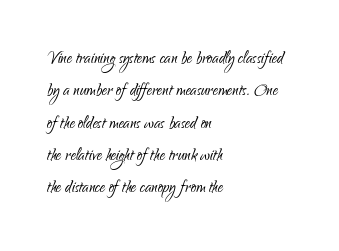
The image shows 21 px text type; set left-aligned, normal line spacing (1.54x), normal letter spacing, not underlined.
